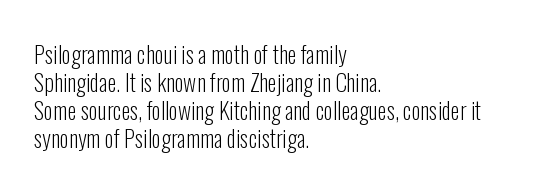
The image shows 23 px text type, upright; set left-aligned, line spacing 1.22x, normal letter spacing, not underlined.
